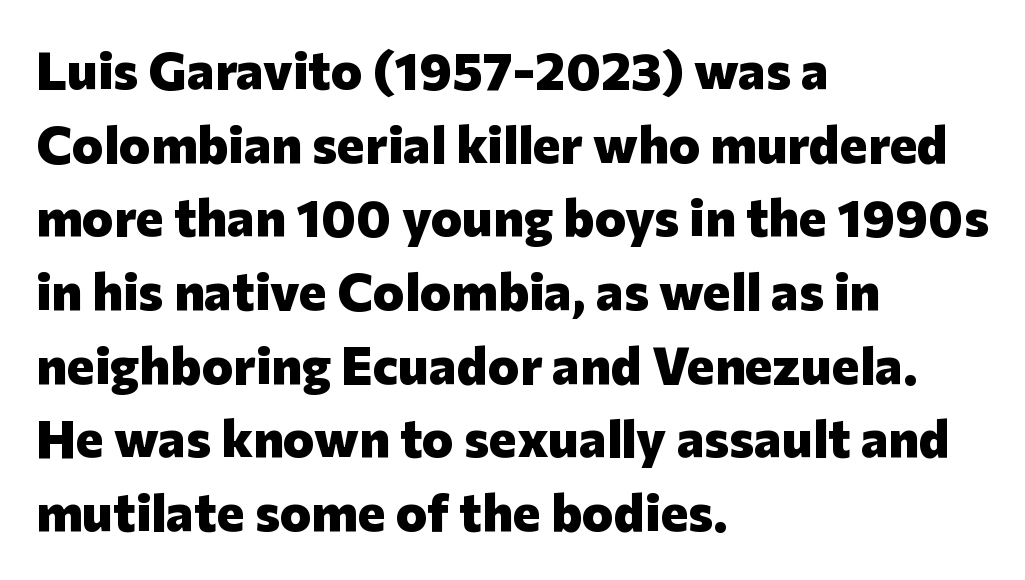
{"serif": "no", "italic": "no", "bold": "yes", "weight": "heavy", "width": "normal", "stroke_contrast": "low", "x_height": "medium", "monospaced": "no", "underline": "no", "align": "left", "line_spacing": "normal", "line_spacing_ratio": 1.39, "letter_spacing": "normal", "letter_spacing_em": 0.0, "glyph_px": 53}
